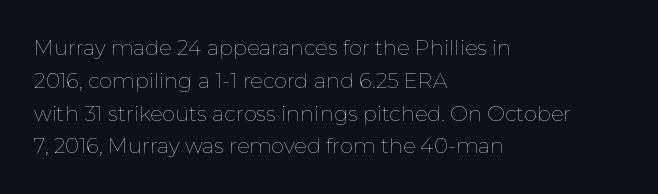
The image shows 21 px text type, upright; set left-aligned, normal line spacing (1.56x), normal letter spacing, not underlined.
